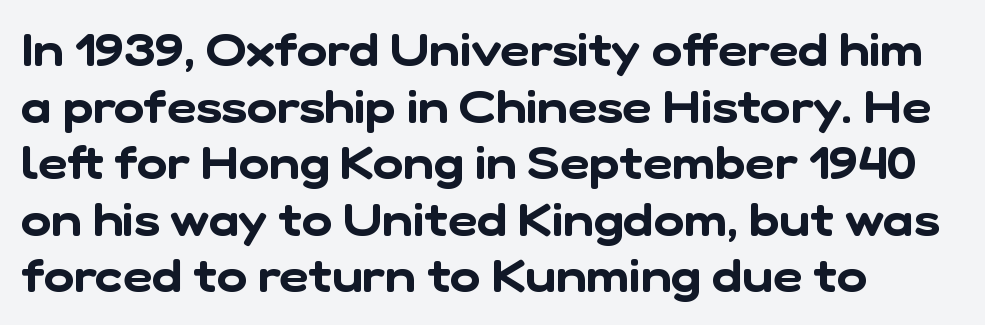
{"serif": "no", "width": "normal", "stroke_contrast": "low", "x_height": "medium", "monospaced": "no", "underline": "no", "align": "left", "line_spacing_ratio": 1.23, "letter_spacing": "normal", "letter_spacing_em": 0.0, "glyph_px": 46}
